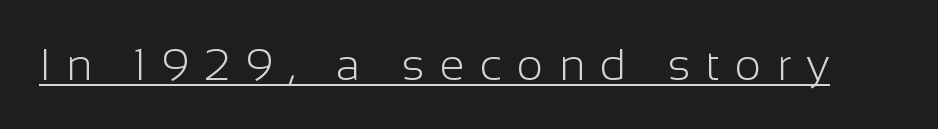
{"serif": "no", "italic": "no", "bold": "no", "weight": "light", "width": "normal", "stroke_contrast": "low", "x_height": "medium", "monospaced": "no", "underline": "yes", "letter_spacing": "wide", "letter_spacing_em": 0.34, "glyph_px": 45}
